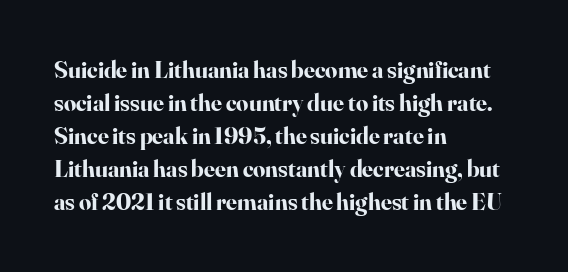
These lines keep a tight, regular rhythm from letter to letter. Heavy-handed strokes throughout: this text is bold. A normal amount of white space separates one row of letters from the next. The font's upright variant was chosen for this text. The string is rendered with underlining switched off. Which margin do the lines hug? The left one — the right edge is uneven.
